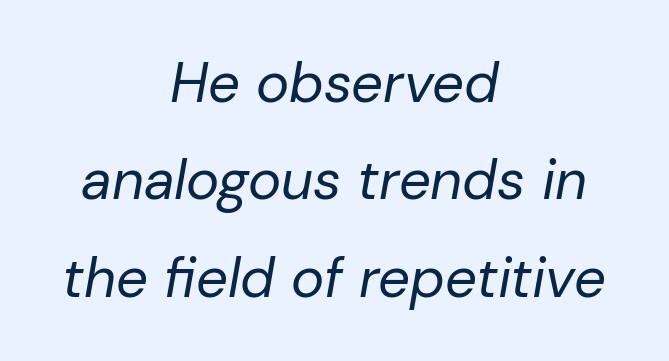
Nothing unusual about the tracking: characters are spaced as the font intends. Decoration check: the copy has no underline. The strokes carry an ordinary text weight at most. Does the copy run flush right? No — it is centered line by line. The rendering applies a slant to the glyphs. This sample has the flowing, uneven cadence of proportional lettering.
